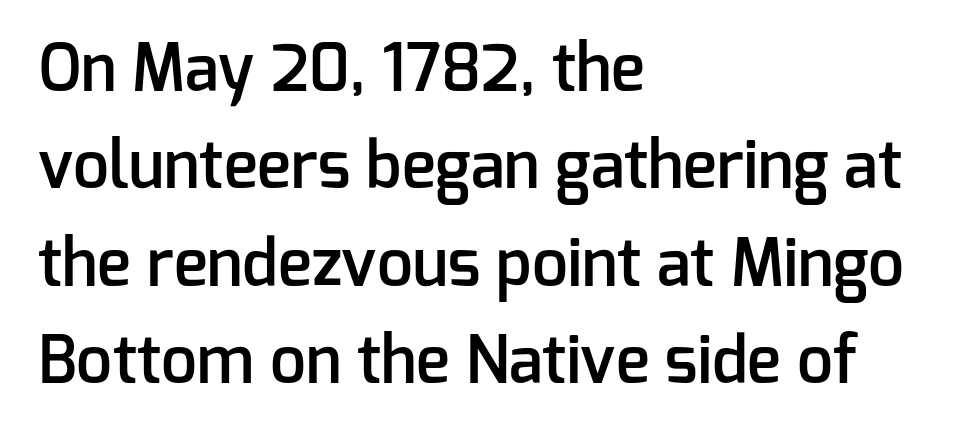
The image shows 64 px semibold sans-serif type, upright; set left-aligned, normal line spacing (1.52x), normal letter spacing, not underlined; low stroke contrast and a medium x-height.
